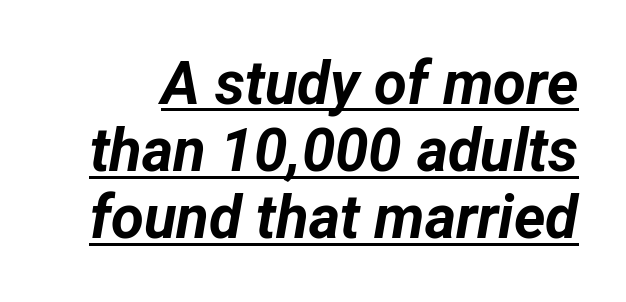
{"italic": "yes", "lean": "right", "slant_degrees": 12, "bold": "yes", "weight": "bold", "width": "normal", "stroke_contrast": "low", "x_height": "medium", "monospaced": "no", "underline": "yes", "line_spacing": "tight", "line_spacing_ratio": 1.12, "letter_spacing": "normal", "letter_spacing_em": 0.0, "glyph_px": 60}
